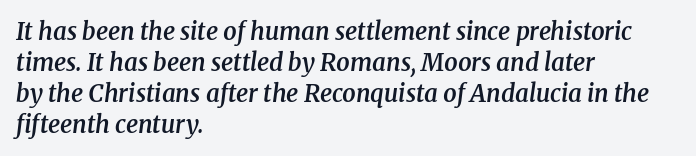
Q: Is the text bold? A: Semi-bold.
Q: Is the text italic (slanted)? A: Yes, it leans right by about 8 degrees.
Q: Is the text underlined? A: No.
Q: How is the paragraph aligned? A: Left-aligned.
Q: Is the spacing between letters normal or unusually wide? A: Normal.
Q: Is the spacing between lines tight, normal or loose? A: Normal.
